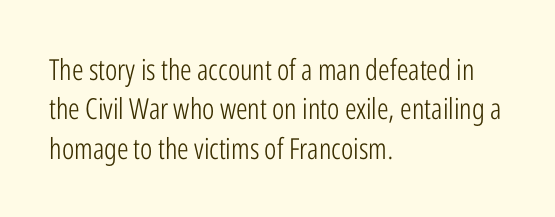
The image shows 29 px light, condensed sans-serif type, upright; set left-aligned, normal line spacing (1.36x), normal letter spacing, not underlined; low stroke contrast and a medium x-height.
